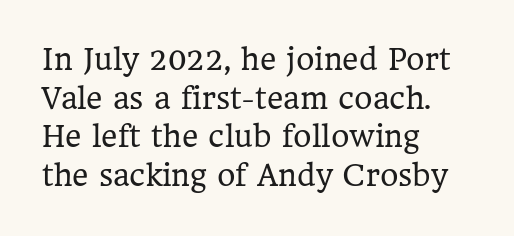
Standard letterfit; no display-style spreading of the glyphs. The words here are not underlined. The weight would be labelled regular, book, light, or lighter still. Characters remain perfectly vertical along every line. Spacing verdict: proportional, widths tailored to each character.
